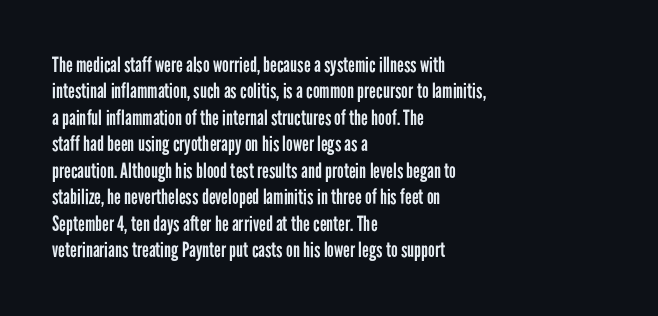
The image shows 21 px text type, upright; set left-aligned, normal line spacing (1.26x), normal letter spacing, not underlined.
